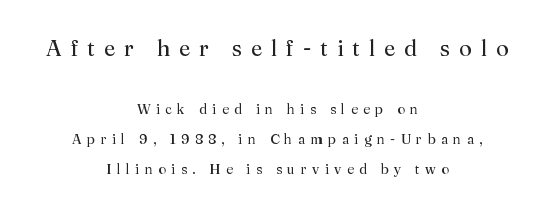
The image shows 23 px text type, upright; set centered, loose line spacing (2.12x), unusually wide letter spacing (+0.39 em), not underlined; the first (top) block is 1.64x larger.
